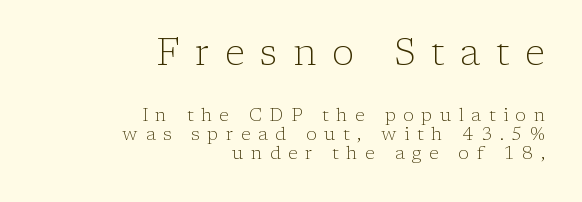
{"serif": "yes", "italic": "no", "bold": "no", "weight": "light", "width": "normal", "stroke_contrast": "low", "x_height": "medium", "monospaced": "no", "underline": "no", "align": "right", "line_spacing": "tight", "line_spacing_ratio": 1.08, "letter_spacing": "wide", "letter_spacing_em": 0.42, "larger_block": "first", "size_ratio": 2.06, "glyph_px": 37}
